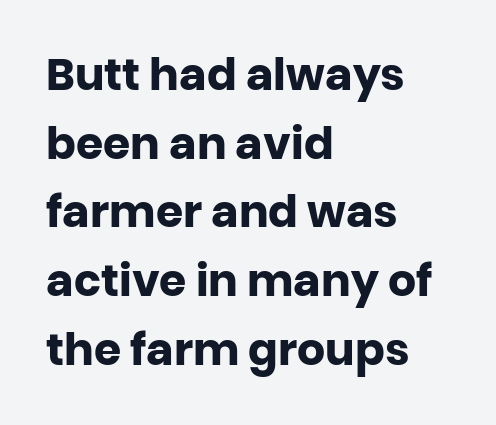
The image shows 44 px heavy sans-serif type, upright; set left-aligned, normal line spacing (1.56x), normal letter spacing, not underlined; low stroke contrast and a large x-height.
